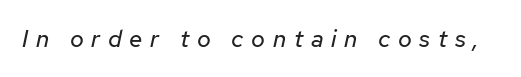
Compared with typical body copy, the letter spacing here is much looser. The words here are not underlined. Bold? No — there's no thickening of the strokes. The typography opts for an oblique posture over an upright one.
